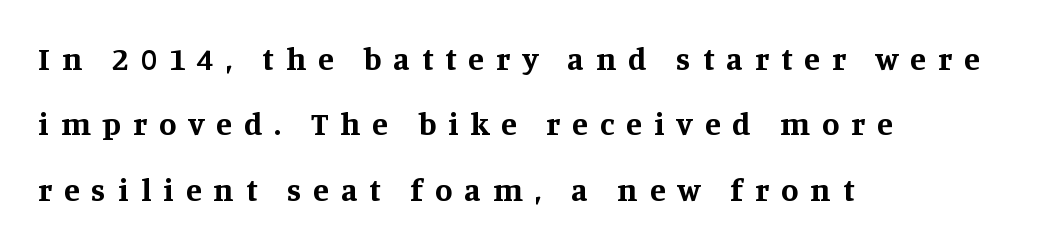
Caption: multi-line text, flush left, ragged right. Descenders are the only things crossing below the line. Italic: no, the glyphs are upright roman. The lines are spread far apart with generous leading. These lines are composed in type with serifs.
